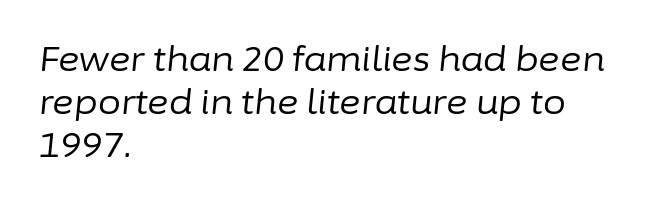
{"italic": "yes", "lean": "right", "slant_degrees": 6, "bold": "no", "weight": "regular", "width": "normal", "stroke_contrast": "low", "x_height": "medium", "monospaced": "no", "underline": "no", "align": "left", "line_spacing": "normal", "line_spacing_ratio": 1.31, "letter_spacing": "normal", "letter_spacing_em": 0.0, "glyph_px": 33}
